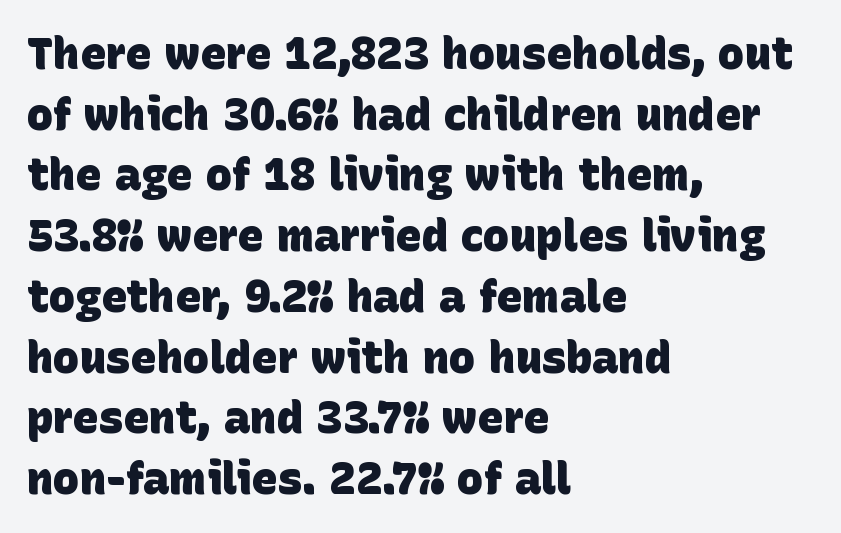
Observe the ordinary spacing: letters are neighbours, not strangers. Note the varied advance widths — an 'i' is clearly narrower than an 'm'. How heavy is the stroke? Heavy — this is a bold. The words here are not underlined. Note: no serifs on the glyphs.
